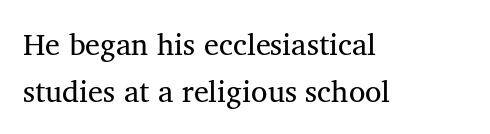
Q: Is the typeface a serif or a sans-serif typeface? A: Serif.
Q: Is the text underlined? A: No.
Q: How is the paragraph aligned? A: Left-aligned.
Q: Is the spacing between letters normal or unusually wide? A: Normal.
Q: Is the spacing between lines tight, normal or loose? A: Normal.
Q: Width (condensed, normal, or wide)? A: Normal.
Q: Stroke contrast? A: Medium.
Q: x-height? A: Medium.
Q: Monospaced? A: No.
